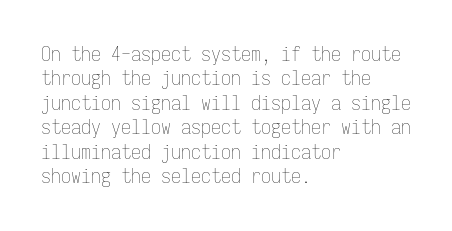
{"italic": "no", "bold": "no", "underline": "no", "align": "left", "line_spacing_ratio": 1.22, "letter_spacing": "normal", "letter_spacing_em": 0.0, "glyph_px": 20}
